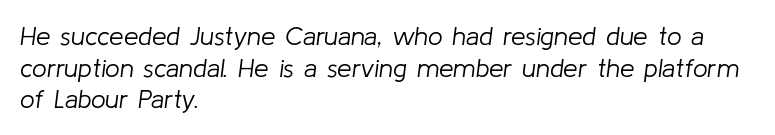
{"italic": "yes", "lean": "right", "slant_degrees": 8, "bold": "no", "underline": "no", "align": "left", "line_spacing_ratio": 1.22, "letter_spacing": "normal", "letter_spacing_em": 0.0, "glyph_px": 26}
